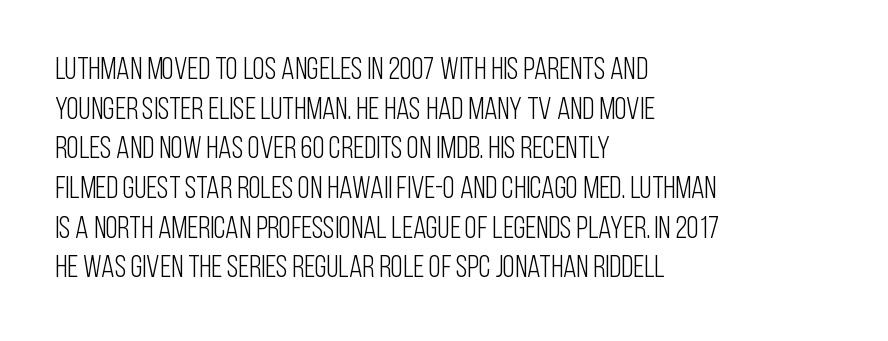
Q: Is the text bold? A: No.
Q: Is the text italic (slanted)? A: No, it is upright.
Q: Is the typeface a serif or a sans-serif typeface? A: Sans-serif.
Q: Is the text underlined? A: No.
Q: How is the paragraph aligned? A: Left-aligned.
Q: Is the spacing between letters normal or unusually wide? A: Normal.
Q: Is the spacing between lines tight, normal or loose? A: Normal.
Q: Width (condensed, normal, or wide)? A: Condensed.
Q: Stroke contrast? A: Low.
Q: x-height? A: Large.
Q: Monospaced? A: No.
